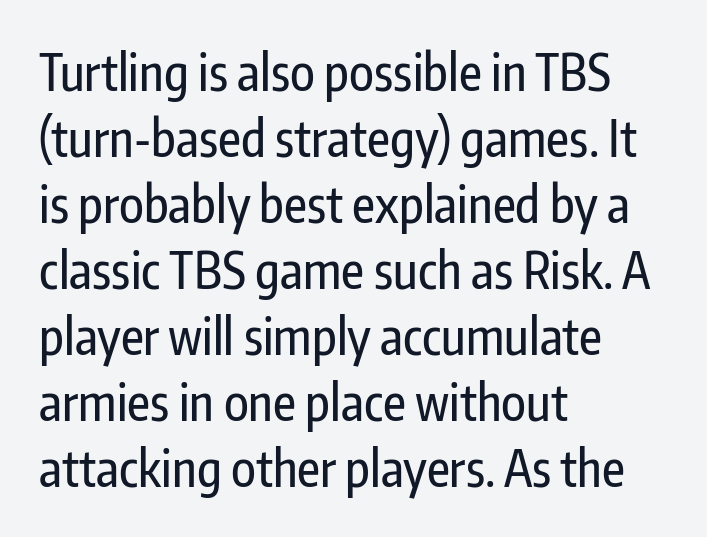
The image shows 50 px condensed sans-serif type, upright; set left-aligned, normal line spacing (1.32x), normal letter spacing, not underlined; low stroke contrast and a medium x-height.
